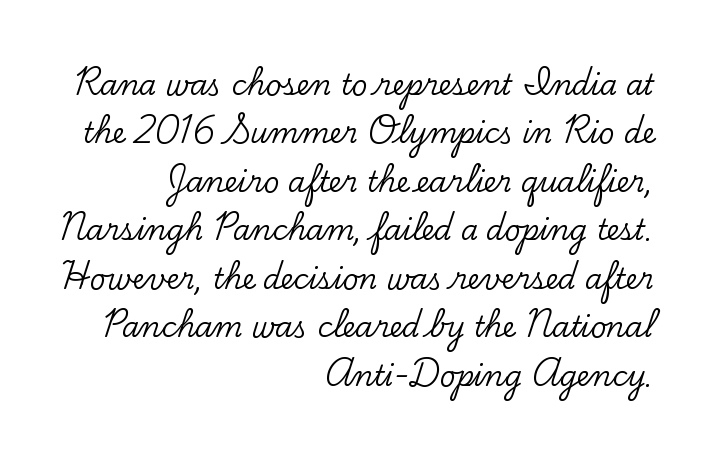
Are there feet on the stems? There are — it's a serif. The text block is weighted toward the right margin, trailing off unevenly leftward. Glyph-to-glyph distance matches everyday printed text. Do the characters align in a grid? No, the font is proportional.
